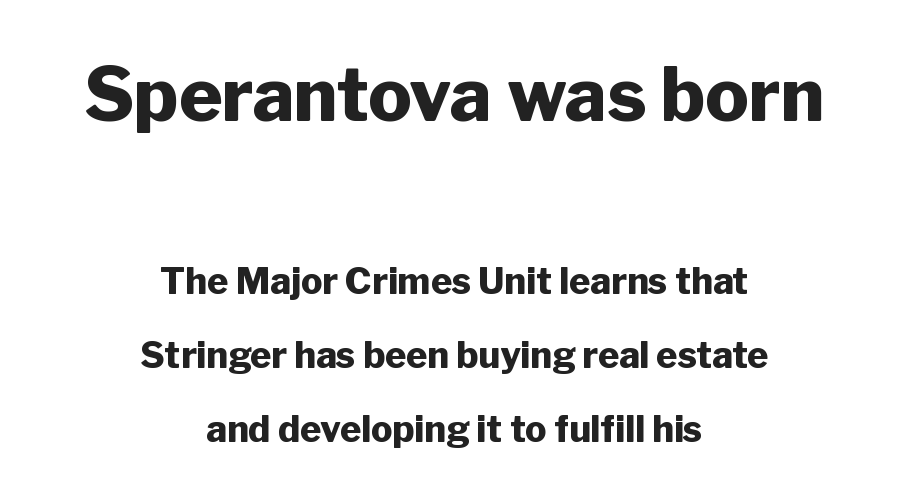
Q: Is the text bold? A: Yes.
Q: Is the text italic (slanted)? A: No, it is upright.
Q: Is the typeface a serif or a sans-serif typeface? A: Sans-serif.
Q: Is the text underlined? A: No.
Q: How is the paragraph aligned? A: Centered.
Q: Is the spacing between letters normal or unusually wide? A: Normal.
Q: Is the spacing between lines tight, normal or loose? A: Loose.
Q: Which block of text is set in a larger size, the first (top) or the second (bottom)? A: The first (top) one.
Q: Width (condensed, normal, or wide)? A: Normal.
Q: Stroke contrast? A: Low.
Q: x-height? A: Medium.
Q: Monospaced? A: No.
